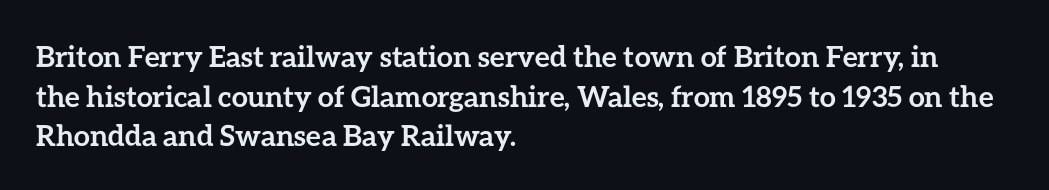
You could not count columns in this text — the font is proportionally spaced. Is the block centered? No — it sits flush against the left margin. Reading down the column, the eye jumps a familiar distance to each next line. In terms of posture, this sample is upright.
